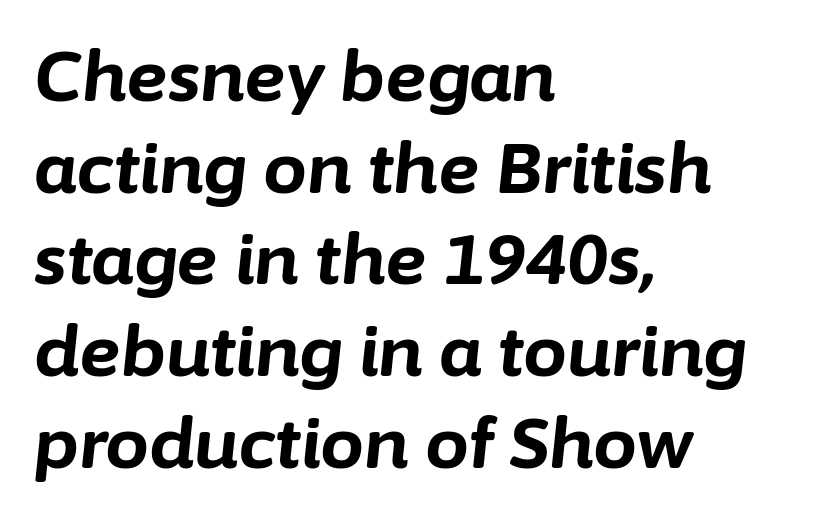
The image shows 70 px bold type, italic (leaning right); set left-aligned, normal line spacing (1.31x), normal letter spacing, not underlined; low stroke contrast and a medium x-height.
